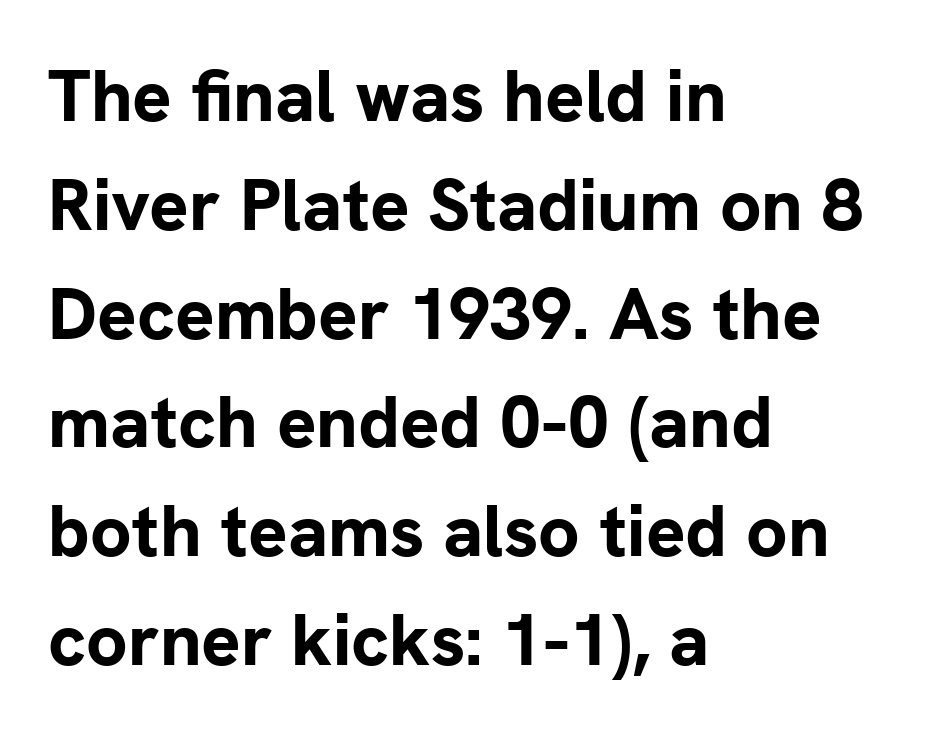
This sample uses plain, unmodified letter spacing. A normal amount of white space separates one row of letters from the next. Which margin do the lines hug? The left one — the right edge is uneven. Just letters on the line, the space beneath them empty.
